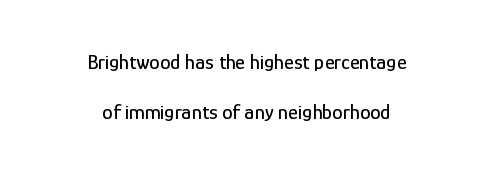
{"italic": "no", "underline": "no", "align": "center", "line_spacing": "loose", "line_spacing_ratio": 2.4, "letter_spacing": "normal", "letter_spacing_em": 0.0, "glyph_px": 21}
